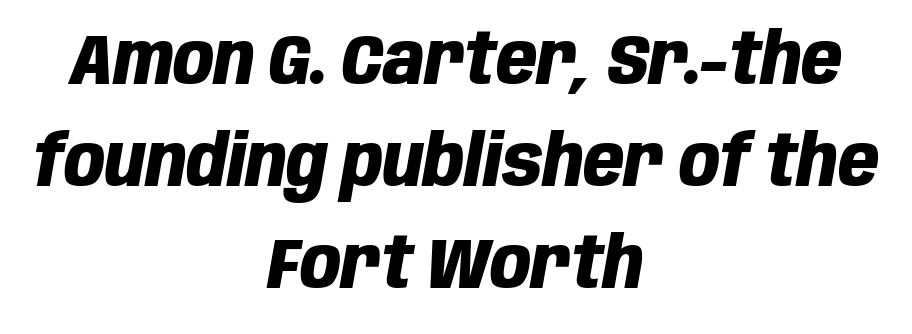
Q: Is the text bold? A: Yes.
Q: Is the text italic (slanted)? A: Yes, it leans right by about 10 degrees.
Q: Is the text underlined? A: No.
Q: How is the paragraph aligned? A: Centered.
Q: Is the spacing between letters normal or unusually wide? A: Normal.
Q: Is the spacing between lines tight, normal or loose? A: Normal.
Q: Width (condensed, normal, or wide)? A: Condensed.
Q: Stroke contrast? A: Low.
Q: x-height? A: Large.
Q: Monospaced? A: No.
